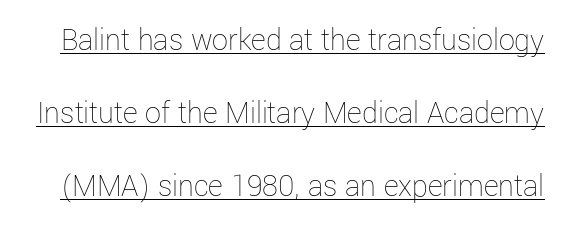
{"italic": "no", "bold": "no", "weight": "thin", "width": "normal", "stroke_contrast": "low", "x_height": "medium", "monospaced": "no", "underline": "yes", "line_spacing": "loose", "line_spacing_ratio": 2.28, "letter_spacing": "normal", "letter_spacing_em": 0.0, "glyph_px": 32}
